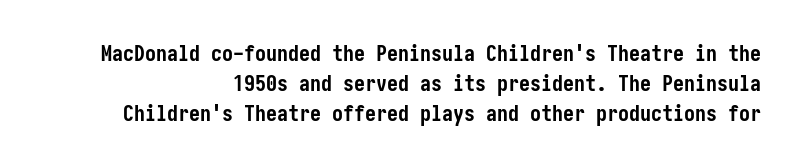
{"italic": "no", "bold": "yes", "underline": "no", "line_spacing": "normal", "line_spacing_ratio": 1.36, "letter_spacing": "normal", "letter_spacing_em": 0.0, "glyph_px": 22}
